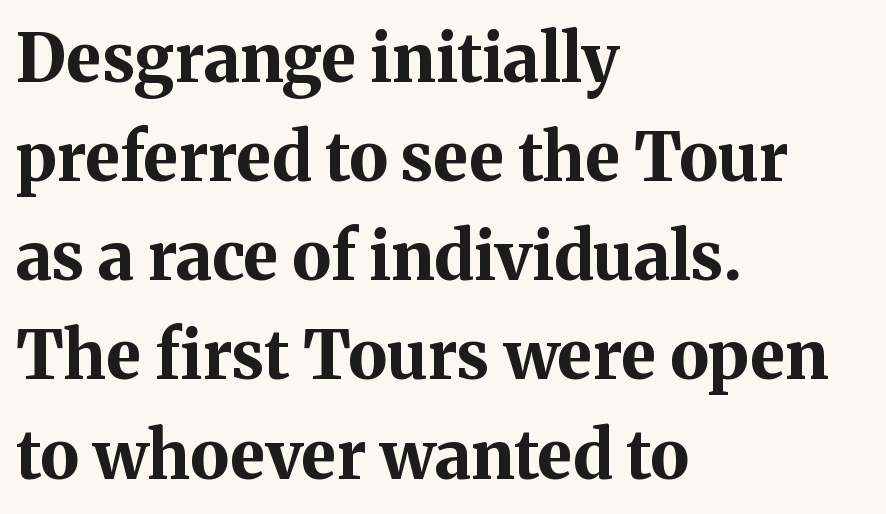
The image shows 67 px bold serif type, upright; set left-aligned, normal line spacing (1.48x), normal letter spacing, not underlined; medium stroke contrast and a medium x-height.
